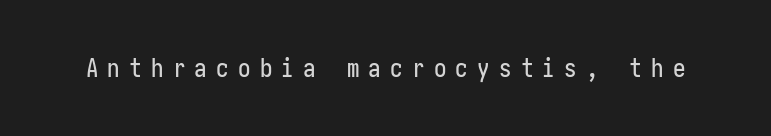
The image shows 25 px text type, upright; set unusually wide letter spacing (+0.37 em), not underlined.
